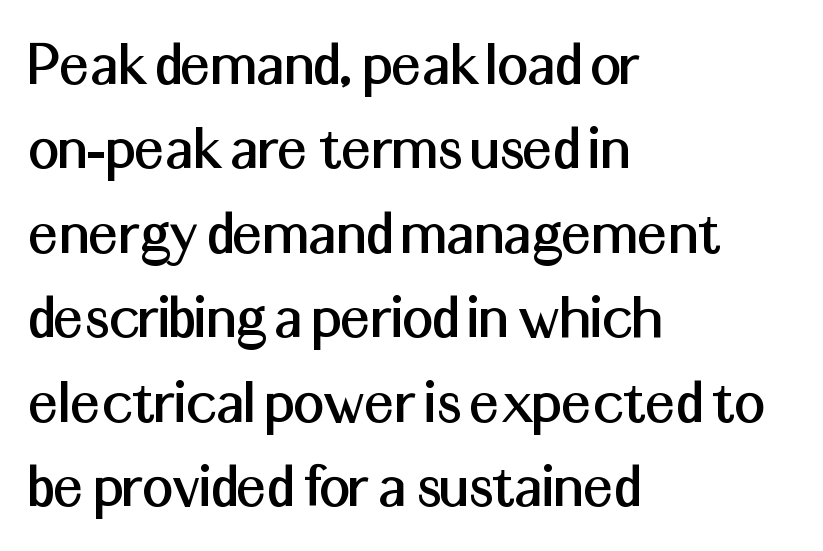
The image shows 67 px sans-serif type, upright; set left-aligned, normal line spacing (1.26x), normal letter spacing, not underlined; medium stroke contrast and a medium x-height.
